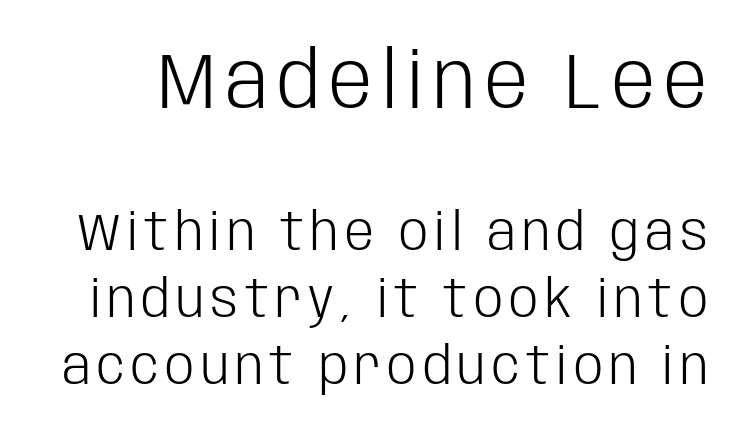
{"serif": "no", "italic": "no", "bold": "no", "weight": "light", "width": "condensed", "stroke_contrast": "low", "x_height": "large", "monospaced": "no", "underline": "no", "line_spacing": "normal", "line_spacing_ratio": 1.29, "larger_block": "first", "size_ratio": 1.5, "glyph_px": 78}
